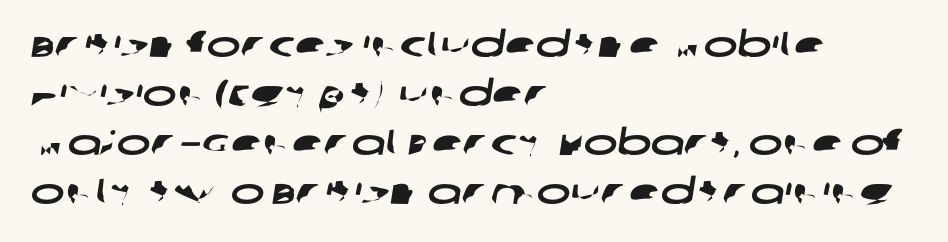
{"serif": "no", "width": "wide", "stroke_contrast": "low", "x_height": "large", "monospaced": "no", "underline": "no", "align": "left", "line_spacing": "normal", "line_spacing_ratio": 1.36, "letter_spacing": "normal", "letter_spacing_em": 0.0, "glyph_px": 36}
